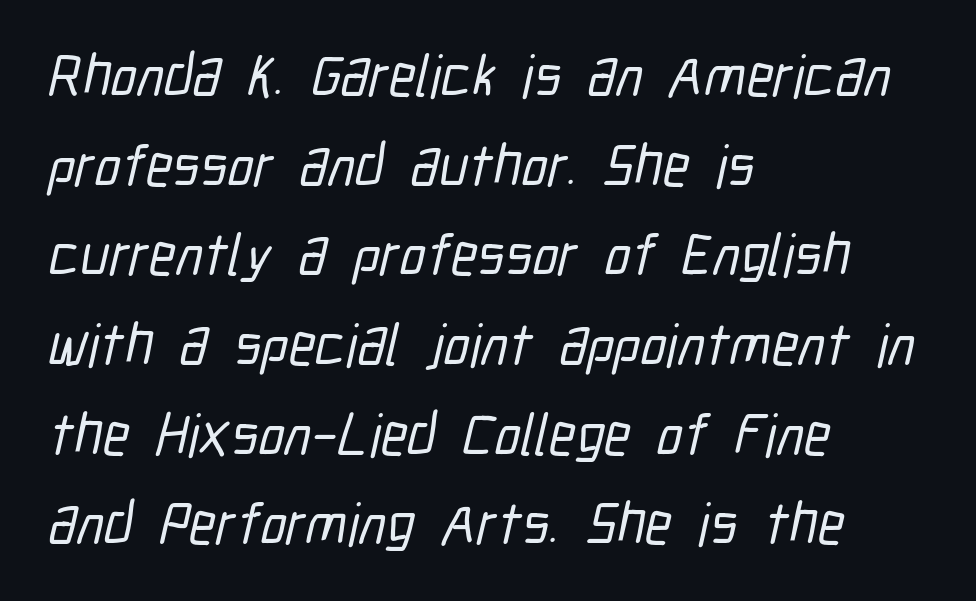
These lines are composed in type without serifs. Descenders hang freely into open space. Looks like regular typesetting: each glyph gets only the width it needs. What stands out about the letter spacing? Nothing — it is the standard amount. If you drew a ruler down the left edge, every line would touch it.
